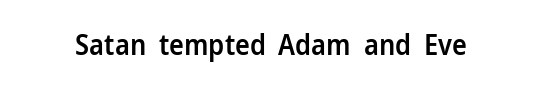
The image shows 28 px semibold sans-serif type, upright; set normal letter spacing, not underlined; low stroke contrast and a medium x-height.
